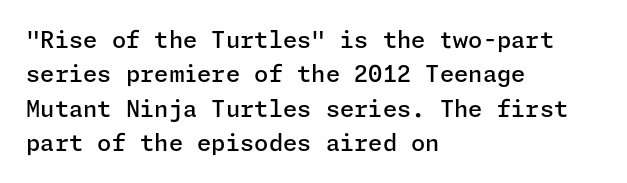
{"italic": "no", "bold": "semi", "underline": "no", "align": "left", "line_spacing": "normal", "line_spacing_ratio": 1.5, "letter_spacing": "normal", "letter_spacing_em": 0.0, "glyph_px": 23}
